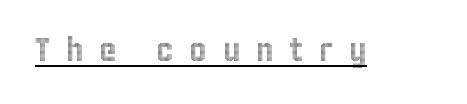
Q: Is the text italic (slanted)? A: No, it is upright.
Q: Is the text underlined? A: Yes.
Q: Is the spacing between letters normal or unusually wide? A: Unusually wide.
Q: Width (condensed, normal, or wide)? A: Condensed.
Q: x-height? A: Large.
Q: Monospaced? A: No.
